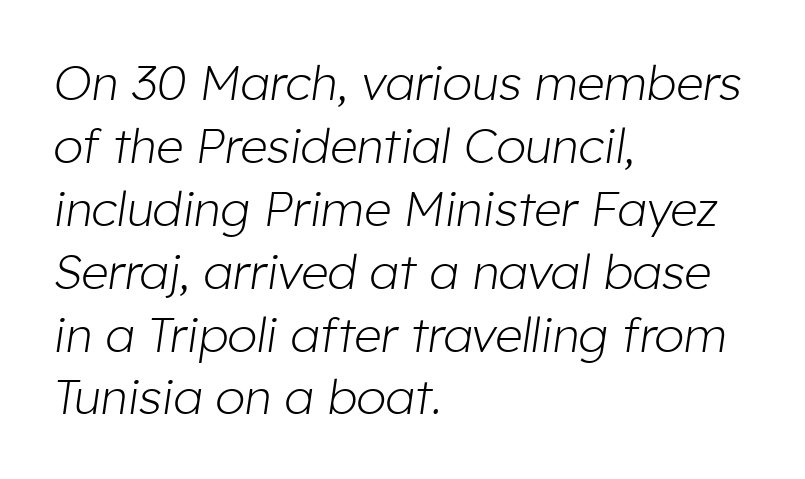
The image shows 48 px light type, italic (leaning right); set left-aligned, normal line spacing (1.31x), normal letter spacing, not underlined; low stroke contrast and a medium x-height.
